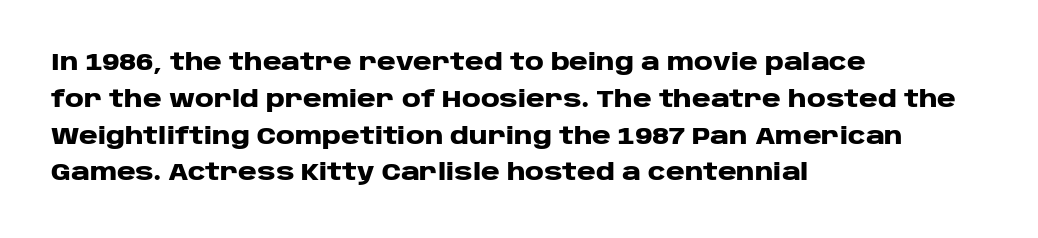
{"italic": "no", "bold": "yes", "underline": "no", "align": "left", "line_spacing": "normal", "line_spacing_ratio": 1.6, "letter_spacing": "normal", "letter_spacing_em": 0.0, "glyph_px": 23}
